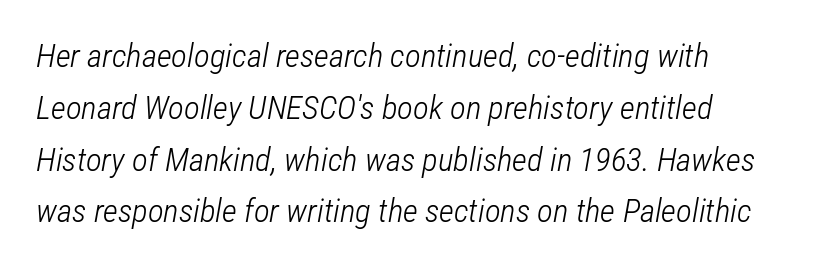
Q: Is the text bold? A: No.
Q: Is the text italic (slanted)? A: Yes, it leans right by about 12 degrees.
Q: Is the text underlined? A: No.
Q: Is the spacing between letters normal or unusually wide? A: Normal.
Q: Is the spacing between lines tight, normal or loose? A: Normal.
Q: Width (condensed, normal, or wide)? A: Condensed.
Q: Stroke contrast? A: Low.
Q: x-height? A: Medium.
Q: Monospaced? A: No.
